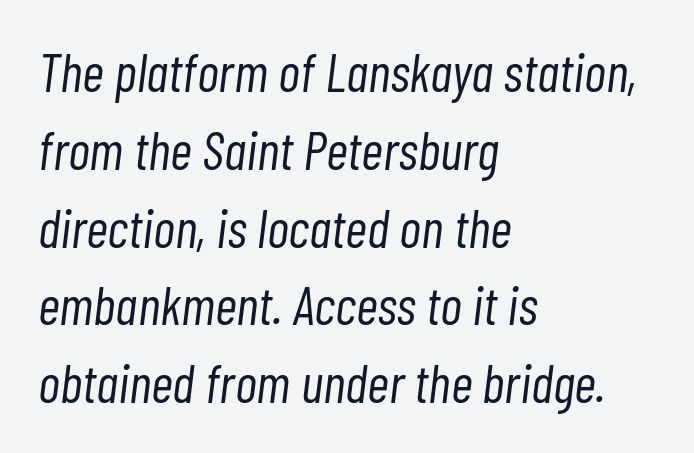
The image shows 54 px light, condensed type, italic (leaning right); set left-aligned, normal line spacing (1.44x), normal letter spacing, not underlined; low stroke contrast and a medium x-height.
